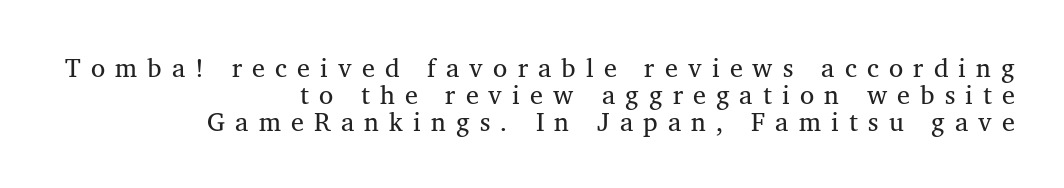
The image shows 26 px text type, upright; set right-aligned, tight line spacing (1.04x), unusually wide letter spacing (+0.39 em), not underlined.
